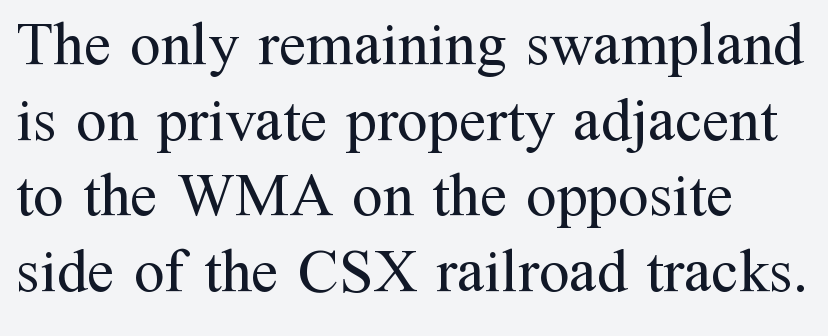
The image shows 61 px regular-weight serif type, upright; set line spacing 1.24x, normal letter spacing, not underlined; medium stroke contrast and a medium x-height.
